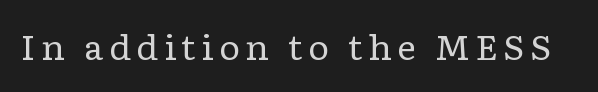
{"serif": "yes", "italic": "no", "bold": "no", "weight": "regular", "width": "wide", "stroke_contrast": "low", "x_height": "medium", "monospaced": "no", "underline": "no", "glyph_px": 33}
